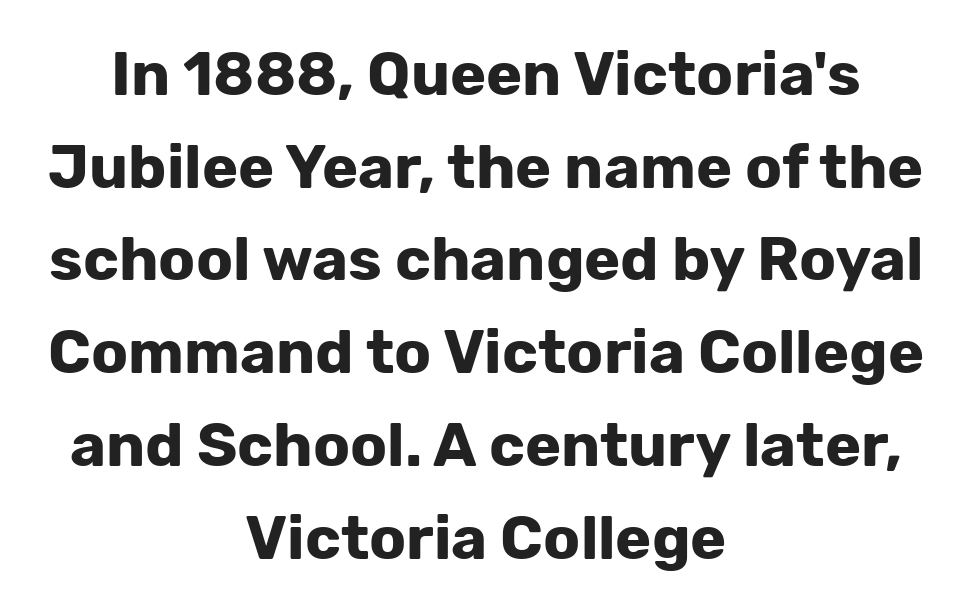
The image shows 61 px bold sans-serif type, upright; set centered, normal line spacing (1.52x), normal letter spacing, not underlined; low stroke contrast and a medium x-height.
